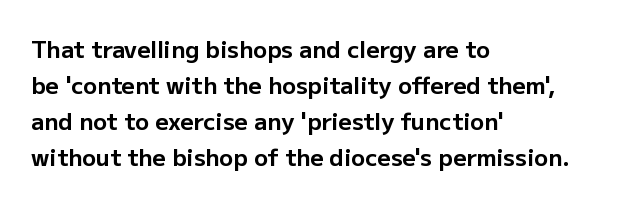
{"italic": "no", "bold": "yes", "underline": "no", "align": "left", "line_spacing": "normal", "line_spacing_ratio": 1.57, "letter_spacing": "normal", "letter_spacing_em": 0.0, "glyph_px": 23}
